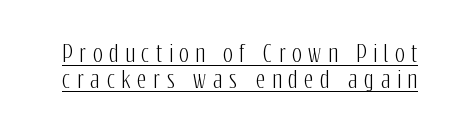
The image shows 23 px text type, upright; set tight line spacing (1.12x), unusually wide letter spacing (+0.29 em), underlined.
